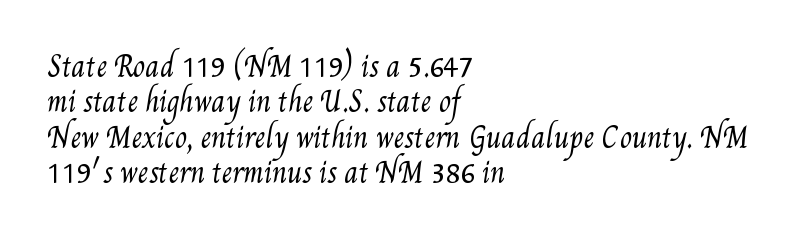
Words float on clear page, feet unadorned. Default kerning and tracking; the words read as compact shapes. Typeset ragged right — the left edge is the straight one. Bold? No — there's no thickening of the strokes. Evenly set lines give the paragraph a standard silhouette.
